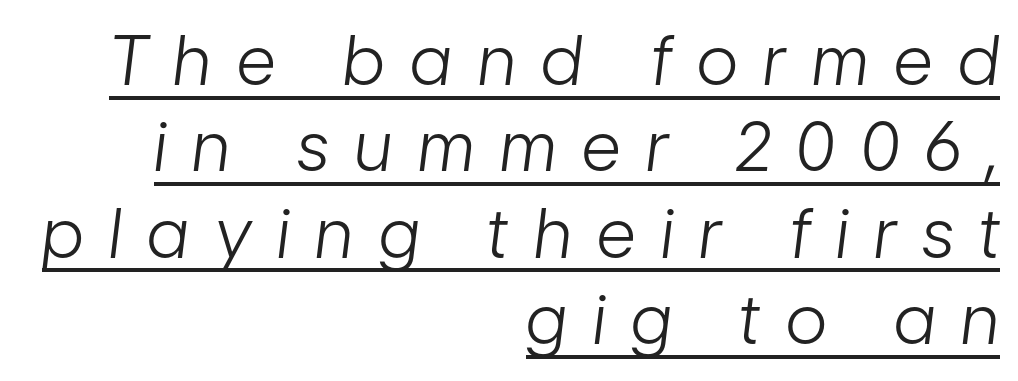
Compared with typical body copy, the letter spacing here is much looser. Is there an underline? Yes — a line sits under the letters. Style check: oblique. The lines are quadded right. The cut favours lightness, reaching ordinary text weight at its darkest. Is this a fixed-width face? No — the glyphs have proportional, varying widths.
